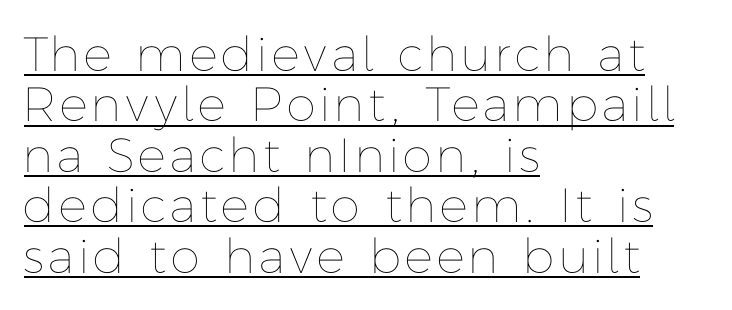
Looks like regular typesetting: each glyph gets only the width it needs. Alignment: flush left. Do the letters lean? They stand straight. Bold? No — there's no thickening of the strokes.
